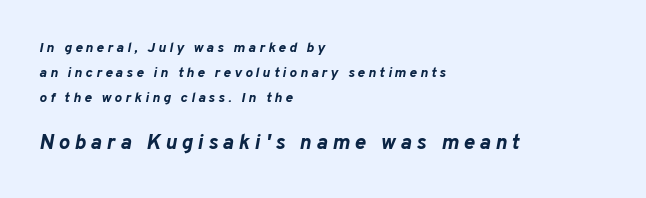
The image shows 21 px bold type, italic (leaning right); set left-aligned, line spacing 1.77x, unusually wide letter spacing (+0.23 em), not underlined; the second (bottom) block is 1.5x larger.
